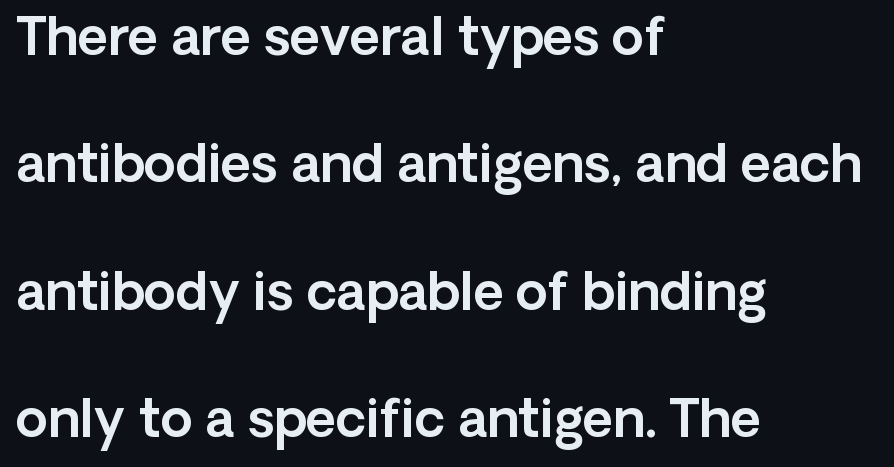
Q: Is the text italic (slanted)? A: No, it is upright.
Q: Is the typeface a serif or a sans-serif typeface? A: Sans-serif.
Q: Is the text underlined? A: No.
Q: How is the paragraph aligned? A: Left-aligned.
Q: Is the spacing between letters normal or unusually wide? A: Normal.
Q: Is the spacing between lines tight, normal or loose? A: Loose.
Q: Width (condensed, normal, or wide)? A: Normal.
Q: x-height? A: Medium.
Q: Monospaced? A: No.
